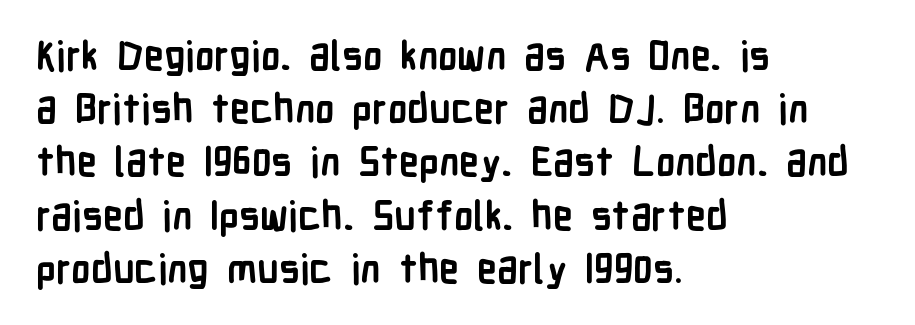
{"serif": "no", "italic": "no", "bold": "yes", "weight": "semibold", "width": "condensed", "stroke_contrast": "low", "x_height": "medium", "monospaced": "no", "underline": "no", "align": "left", "line_spacing": "normal", "line_spacing_ratio": 1.33, "letter_spacing": "normal", "letter_spacing_em": 0.0, "glyph_px": 40}
